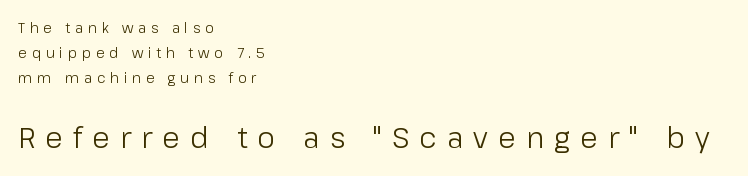
Q: Is the text bold? A: No.
Q: Is the text italic (slanted)? A: No, it is upright.
Q: Is the typeface a serif or a sans-serif typeface? A: Sans-serif.
Q: Is the text underlined? A: No.
Q: How is the paragraph aligned? A: Left-aligned.
Q: Is the spacing between letters normal or unusually wide? A: Unusually wide.
Q: Which block of text is set in a larger size, the first (top) or the second (bottom)? A: The second (bottom) one.
Q: Width (condensed, normal, or wide)? A: Normal.
Q: Stroke contrast? A: Low.
Q: x-height? A: Medium.
Q: Monospaced? A: No.
